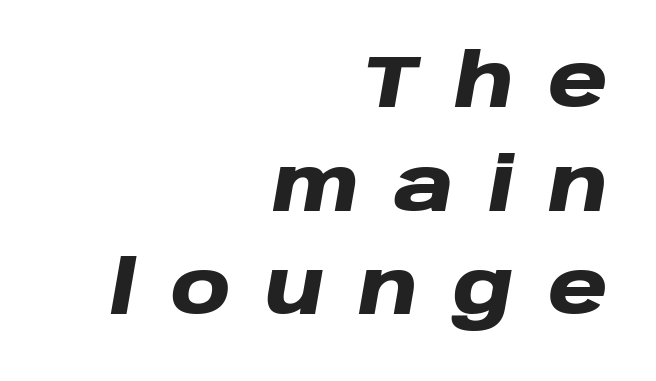
The specimen omits any rule beneath the text block's lines. The passage shown has open, widely tracked lettering throughout. I'd describe the lettering as bold — thick and assertive. The rendering uses a moderate line-height, typical for paragraphs. An italicized treatment has been applied to the whole sample. This sample has the flowing, uneven cadence of proportional lettering.
